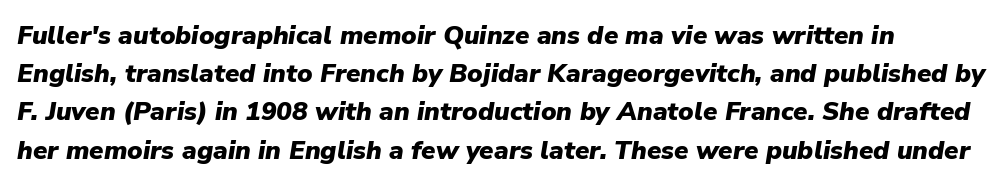
Q: Is the text bold? A: Yes.
Q: Is the text italic (slanted)? A: Yes, it leans right by about 9 degrees.
Q: Is the text underlined? A: No.
Q: Is the spacing between letters normal or unusually wide? A: Normal.
Q: Is the spacing between lines tight, normal or loose? A: Normal.
